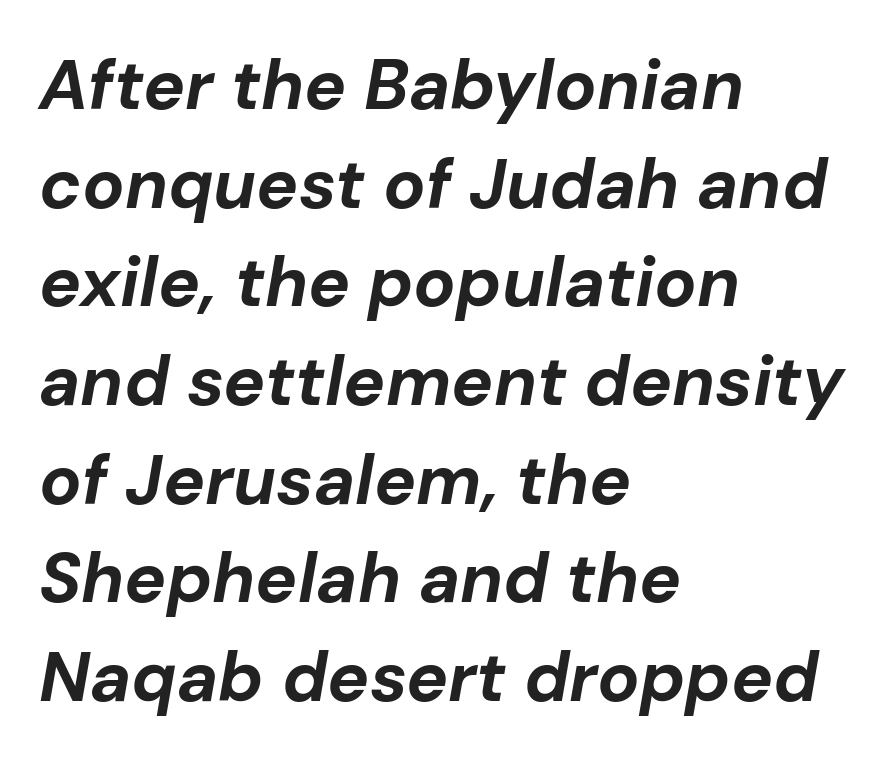
{"italic": "yes", "lean": "right", "slant_degrees": 10, "bold": "yes", "weight": "bold", "width": "normal", "stroke_contrast": "low", "x_height": "medium", "monospaced": "no", "underline": "no", "align": "left", "line_spacing": "normal", "line_spacing_ratio": 1.41, "letter_spacing": "normal", "letter_spacing_em": 0.0, "glyph_px": 70}
